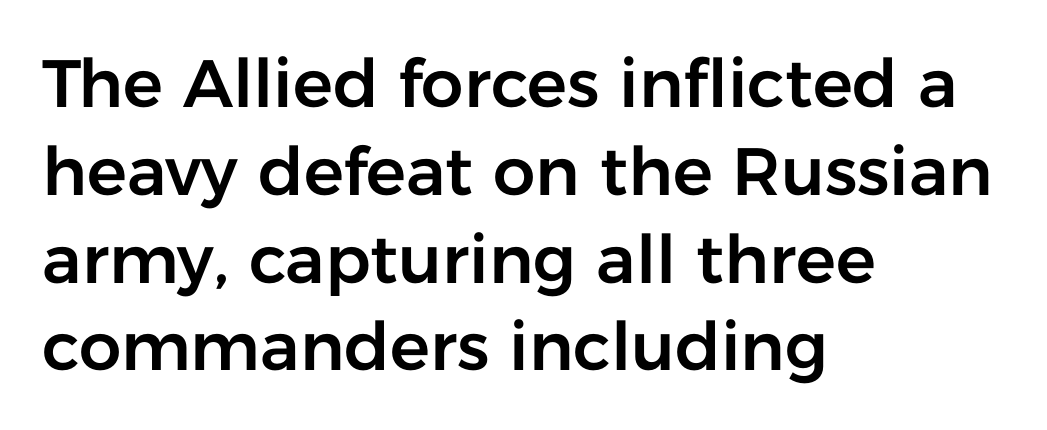
{"serif": "no", "italic": "no", "width": "normal", "stroke_contrast": "low", "x_height": "medium", "monospaced": "no", "underline": "no", "align": "left", "line_spacing": "normal", "line_spacing_ratio": 1.31, "letter_spacing": "normal", "letter_spacing_em": 0.0, "glyph_px": 67}
